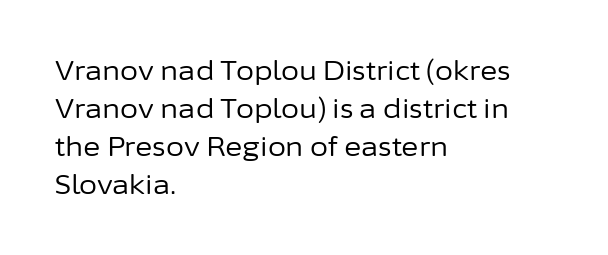
Visually the block forms a straight wall on the left and a jagged coastline on the right. Caption: standard tracking, unaltered. The type sits square on the baseline with zero lean. Weight: not bold — regular or lighter.
